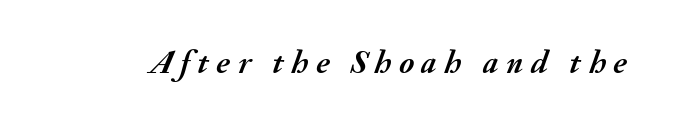
The font's italic variant was chosen for this text. Looks like regular typesetting: each glyph gets only the width it needs. Lines of text with bare space underneath. Its strokes are broad and dark, the hallmark of bold type. The letterforms stand isolated, each surrounded by extra space.
